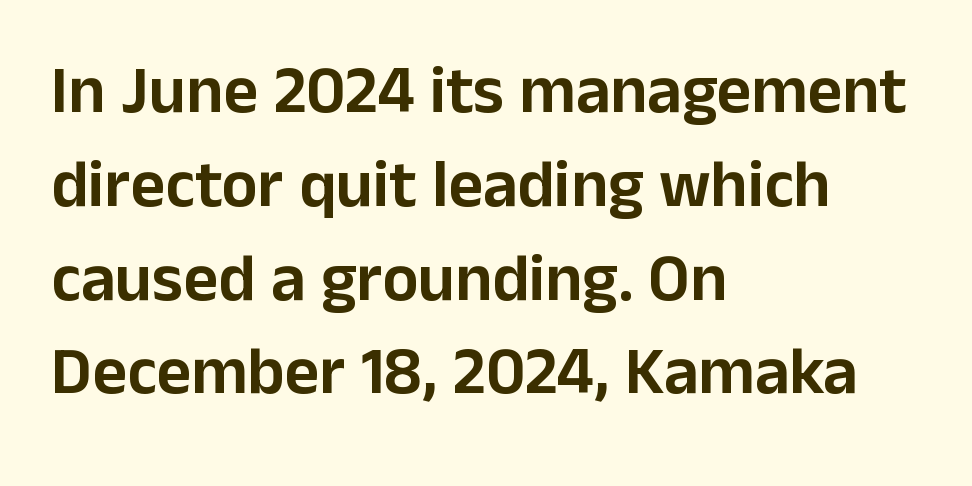
{"serif": "no", "italic": "no", "width": "normal", "stroke_contrast": "low", "x_height": "medium", "monospaced": "no", "underline": "no", "align": "left", "line_spacing": "normal", "line_spacing_ratio": 1.4, "letter_spacing": "normal", "letter_spacing_em": 0.0, "glyph_px": 67}
